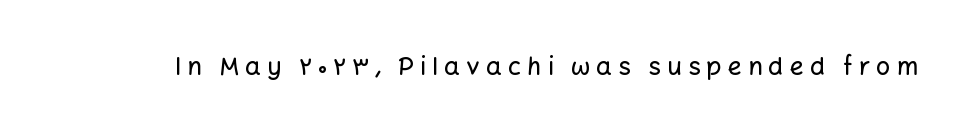
{"italic": "no", "underline": "no", "letter_spacing": "wide", "letter_spacing_em": 0.24, "glyph_px": 25}
